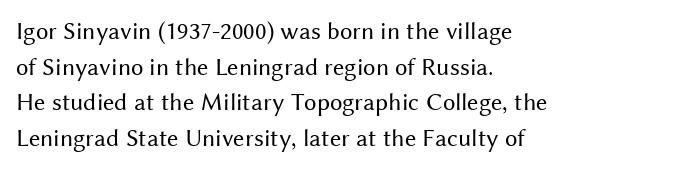
The image shows 25 px text type, upright; set left-aligned, normal line spacing (1.43x), normal letter spacing, not underlined.
